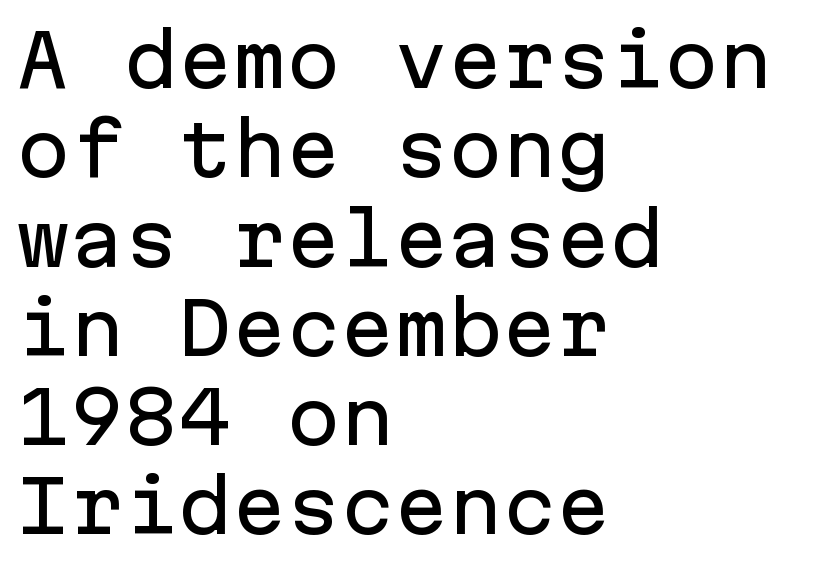
The rendering shows plain stroke endings on the letterforms — a sans-serif design. Style check: upright. Short note: letters normally spaced. This sample has the even, mechanical cadence of fixed-width lettering.
